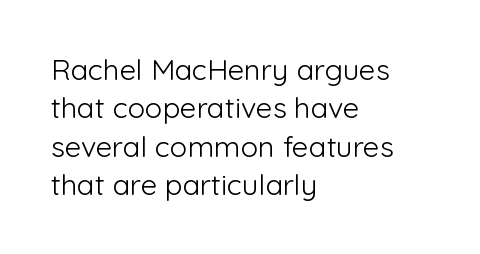
Q: Is the text bold? A: No.
Q: Is the text italic (slanted)? A: No, it is upright.
Q: Is the typeface a serif or a sans-serif typeface? A: Sans-serif.
Q: Is the text underlined? A: No.
Q: How is the paragraph aligned? A: Left-aligned.
Q: Is the spacing between letters normal or unusually wide? A: Normal.
Q: Is the spacing between lines tight, normal or loose? A: Normal.
Q: Width (condensed, normal, or wide)? A: Normal.
Q: Stroke contrast? A: Low.
Q: x-height? A: Medium.
Q: Monospaced? A: No.
